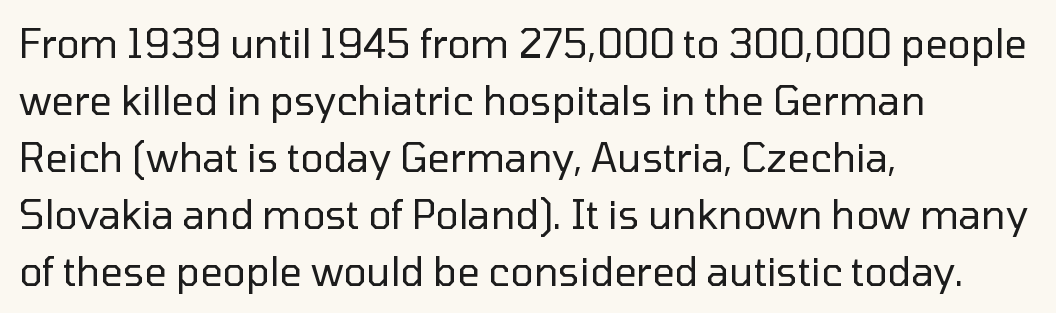
Letters have the restrained weight of plain body copy at most. Between one letter and the next there's only the usual sliver of space. In terms of letterform style, serifs are entirely absent. Horizontally, the lines are justified to the leading edge only. A typesetter would mark this as roman, not italic. Anything drawn beneath the words? Only blank space.
